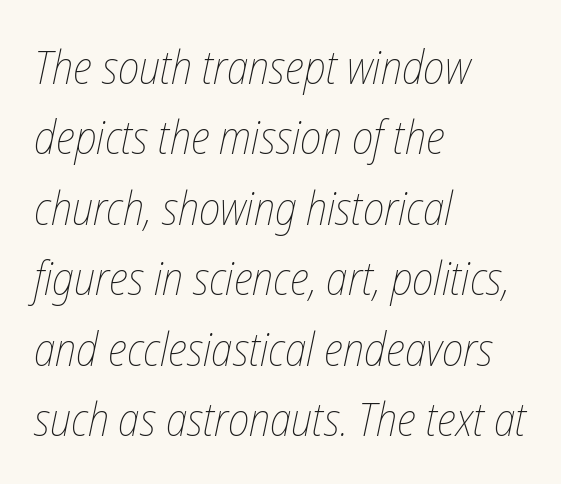
Q: Is the text bold? A: No.
Q: Is the text italic (slanted)? A: Yes, it leans right by about 12 degrees.
Q: Is the text underlined? A: No.
Q: How is the paragraph aligned? A: Left-aligned.
Q: Is the spacing between letters normal or unusually wide? A: Normal.
Q: Is the spacing between lines tight, normal or loose? A: Normal.
Q: Width (condensed, normal, or wide)? A: Condensed.
Q: Stroke contrast? A: Low.
Q: x-height? A: Medium.
Q: Monospaced? A: No.
